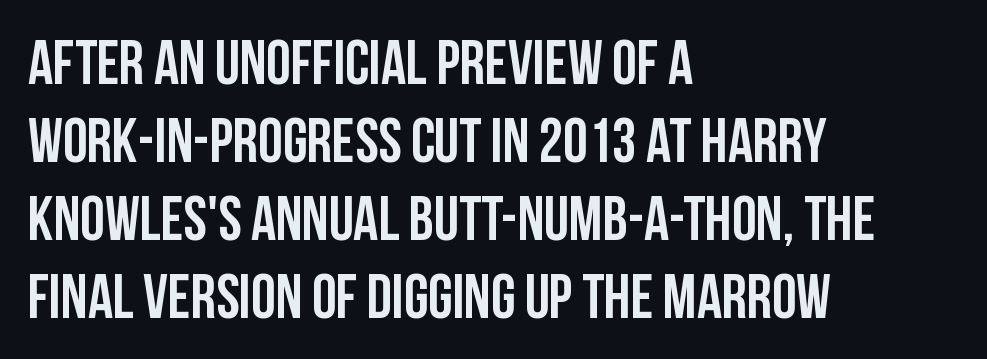
Type without underlining. Italic? Not at all — the glyphs are vertical. Typographically, this falls in the sans-serif category. The passage shown stacks its lines at a standard gap. Inter-character spacing is left at the font's built-in metrics. Visually the block forms a straight wall on the left and a jagged coastline on the right.
